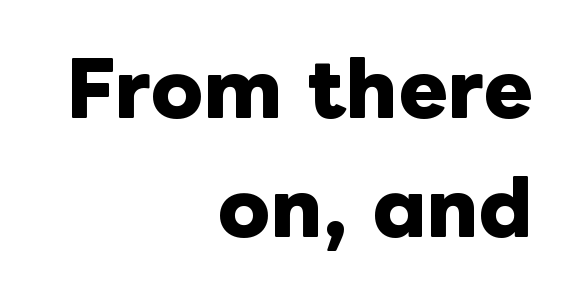
The image shows 74 px heavy type, upright; set right-aligned, normal line spacing (1.61x), normal letter spacing, not underlined; low stroke contrast and a medium x-height.
